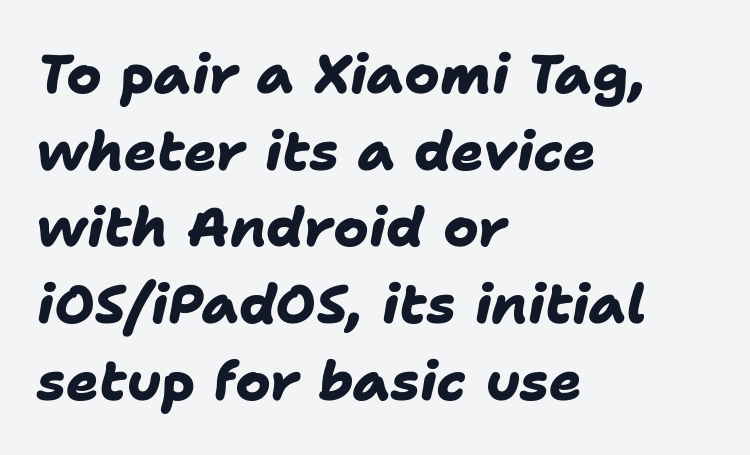
{"serif": "no", "bold": "yes", "weight": "heavy", "width": "normal", "stroke_contrast": "low", "x_height": "medium", "monospaced": "no", "underline": "no", "align": "left", "line_spacing": "normal", "line_spacing_ratio": 1.42, "letter_spacing": "normal", "letter_spacing_em": 0.0, "glyph_px": 54}
